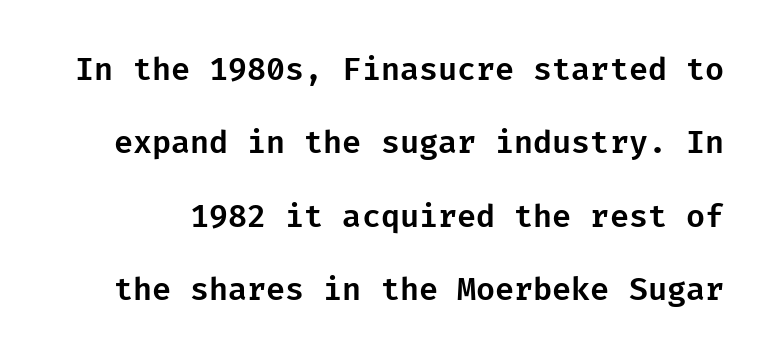
Q: Is the text italic (slanted)? A: No, it is upright.
Q: Is the typeface a serif or a sans-serif typeface? A: Sans-serif.
Q: Is the text underlined? A: No.
Q: Is the spacing between letters normal or unusually wide? A: Normal.
Q: Is the spacing between lines tight, normal or loose? A: Loose.
Q: Width (condensed, normal, or wide)? A: Normal.
Q: Stroke contrast? A: Low.
Q: x-height? A: Medium.
